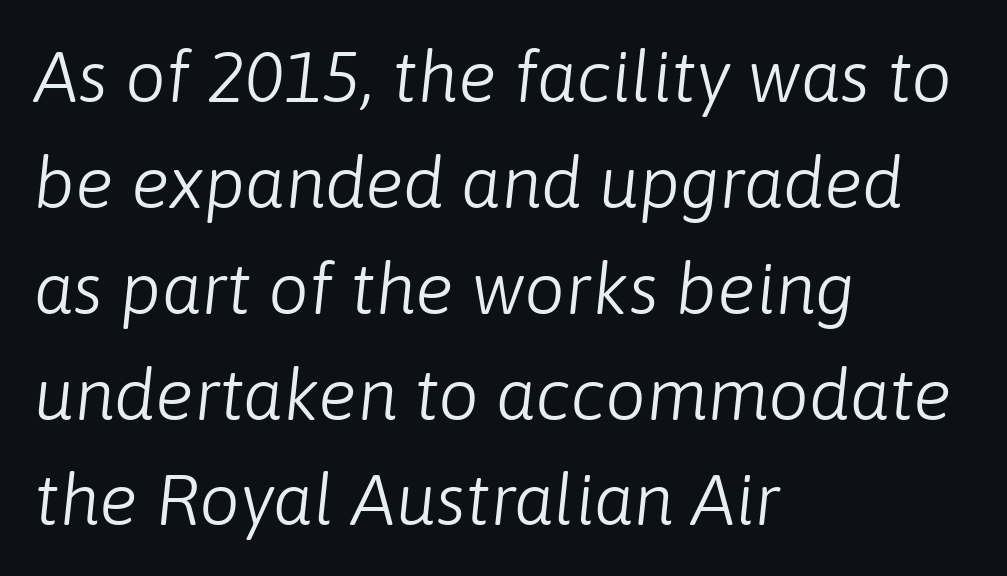
The face looks like a standard text weight, possibly lighter. Short note: letters normally spaced. Descenders are the only things crossing below the line. Normally led — the rows are evenly, conventionally spaced.
